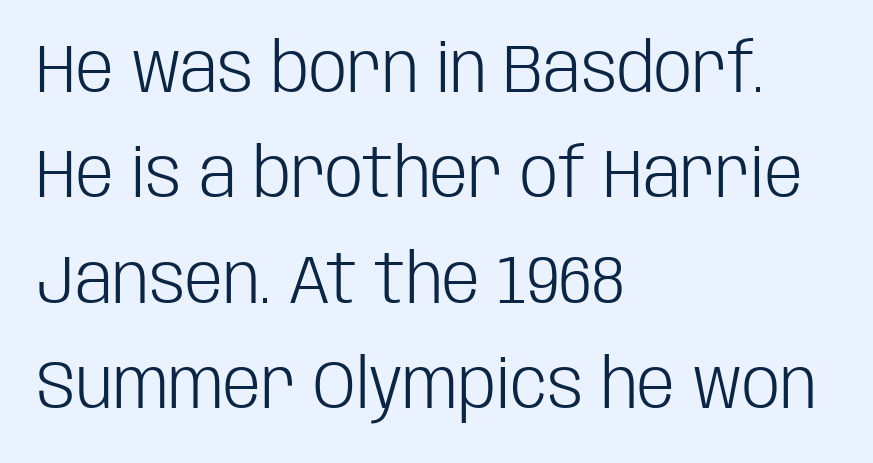
One-word summary of the alignment: left. I'd call this a sans setting — the letters go barefoot. The typography opts for an upright posture over an oblique one. Nothing unusual about the tracking: characters are spaced as the font intends. Whoever set this chose a conventional vertical rhythm.
